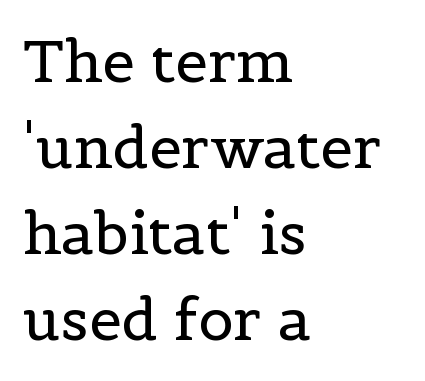
{"serif": "yes", "italic": "no", "bold": "no", "weight": "regular", "width": "normal", "x_height": "medium", "monospaced": "no", "underline": "no", "align": "left", "line_spacing": "normal", "line_spacing_ratio": 1.46, "letter_spacing": "normal", "letter_spacing_em": 0.0, "glyph_px": 59}
